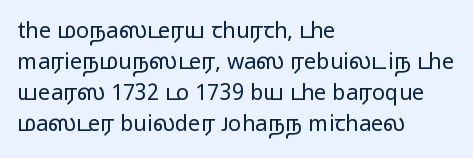
{"italic": "no", "bold": "no", "underline": "no", "align": "left", "line_spacing": "normal", "line_spacing_ratio": 1.41, "letter_spacing": "normal", "letter_spacing_em": 0.0, "glyph_px": 22}
